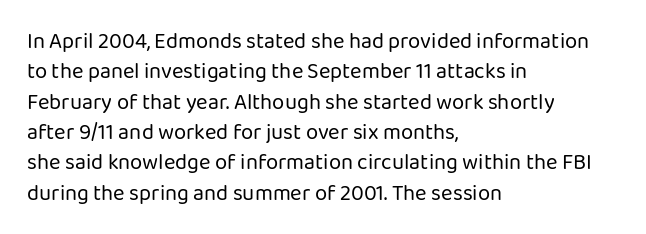
The image shows 22 px text type, upright; set left-aligned, normal line spacing (1.38x), normal letter spacing, not underlined.
